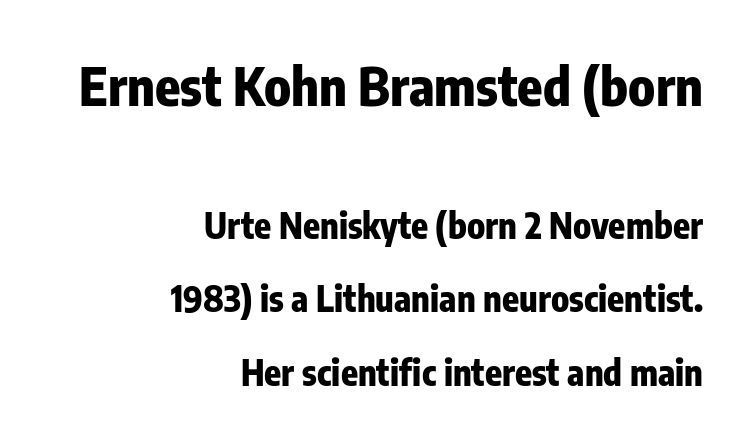
I'd describe the lettering as bold — thick and assertive. Unlike italic type, these characters show no tilt at all. Underline: absent. Think of a printed novel: that variable character pitch is what you see here. Line endings align vertically; line beginnings do not.
